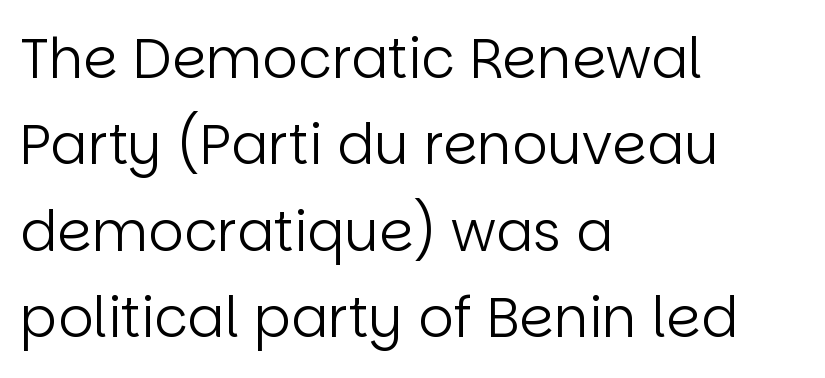
Q: Is the text bold? A: No.
Q: Is the text italic (slanted)? A: No, it is upright.
Q: Is the typeface a serif or a sans-serif typeface? A: Sans-serif.
Q: Is the text underlined? A: No.
Q: How is the paragraph aligned? A: Left-aligned.
Q: Is the spacing between letters normal or unusually wide? A: Normal.
Q: Is the spacing between lines tight, normal or loose? A: Normal.
Q: Width (condensed, normal, or wide)? A: Normal.
Q: Stroke contrast? A: Low.
Q: x-height? A: Large.
Q: Monospaced? A: No.
